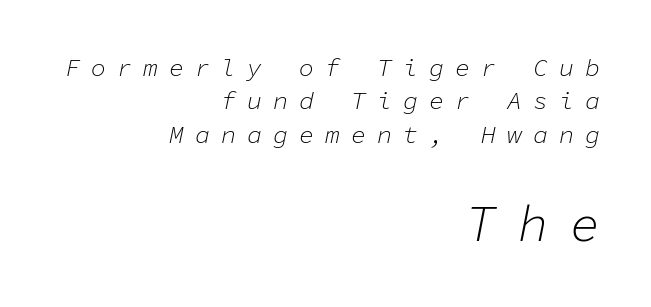
Q: Is the text bold? A: No.
Q: Is the text italic (slanted)? A: Yes, it leans right by about 11 degrees.
Q: Is the text underlined? A: No.
Q: How is the paragraph aligned? A: Right-aligned.
Q: Is the spacing between letters normal or unusually wide? A: Unusually wide.
Q: Is the spacing between lines tight, normal or loose? A: Normal.
Q: Which block of text is set in a larger size, the first (top) or the second (bottom)? A: The second (bottom) one.
Q: Width (condensed, normal, or wide)? A: Normal.
Q: Stroke contrast? A: Low.
Q: x-height? A: Medium.
Q: Monospaced? A: Yes.
